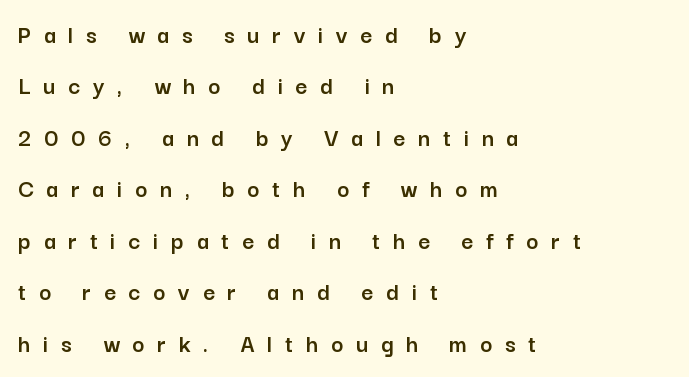
A student would call this left alignment; a typographer would say flush left, rag right. Compared with typical body copy, the letter spacing here is much looser. Descenders are the only things crossing below the line. The rendering uses a large line-height, opening up the rows.
